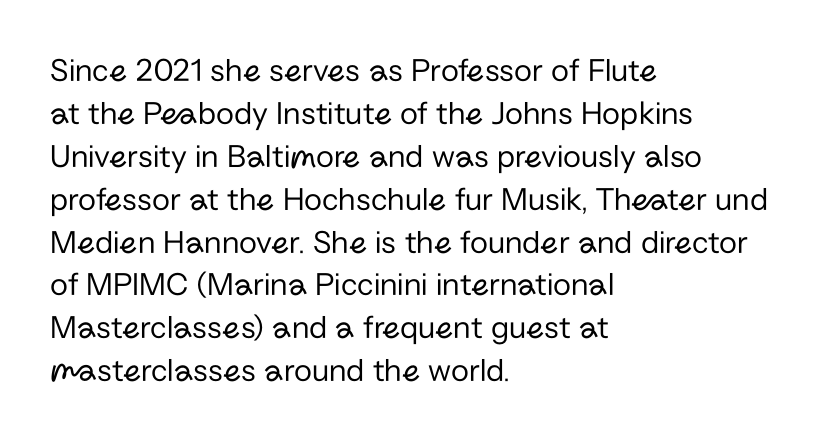
Q: Is the text bold? A: No.
Q: Is the text italic (slanted)? A: No, it is upright.
Q: Is the typeface a serif or a sans-serif typeface? A: Sans-serif.
Q: Is the text underlined? A: No.
Q: How is the paragraph aligned? A: Left-aligned.
Q: Is the spacing between letters normal or unusually wide? A: Normal.
Q: Is the spacing between lines tight, normal or loose? A: Normal.
Q: Width (condensed, normal, or wide)? A: Normal.
Q: Stroke contrast? A: Low.
Q: x-height? A: Medium.
Q: Monospaced? A: No.
